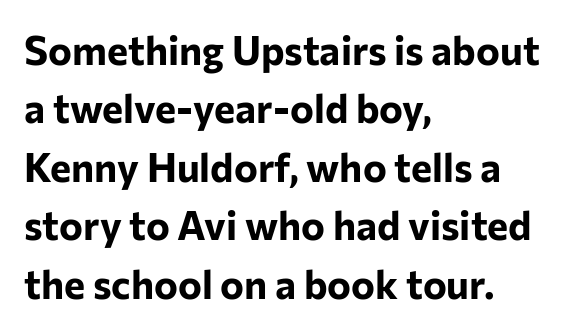
The compositor pushed each line to the left boundary. Caption: standard tracking, unaltered. A clean baseline with only descenders dipping below it. Varying glyph widths throughout — classic text-font behaviour. Reading down the column, the eye jumps a familiar distance to each next line. A dark, heavy texture on the line: the type is bold.
